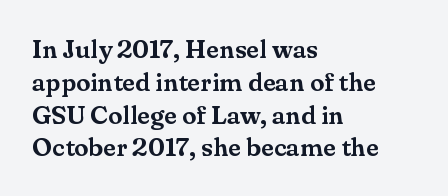
Q: Is the text italic (slanted)? A: No, it is upright.
Q: Is the text underlined? A: No.
Q: How is the paragraph aligned? A: Left-aligned.
Q: Is the spacing between letters normal or unusually wide? A: Normal.
Q: Is the spacing between lines tight, normal or loose? A: Normal.
